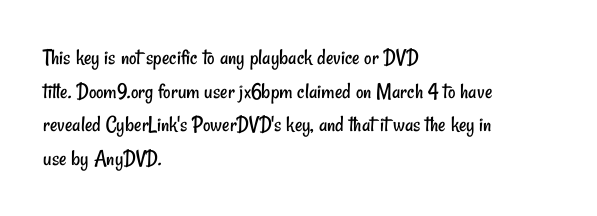
The image shows 23 px text type; set left-aligned, normal line spacing (1.46x), normal letter spacing, not underlined.
